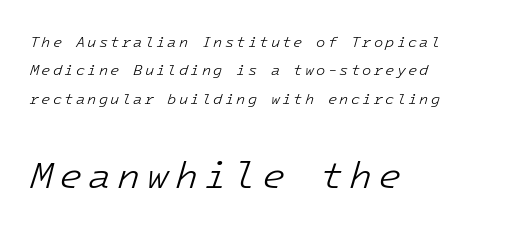
The image shows 38 px light type, italic (leaning right); set left-aligned, loose line spacing (1.9x), not underlined; the second (bottom) block is 2.53x larger; low stroke contrast and a medium x-height.
